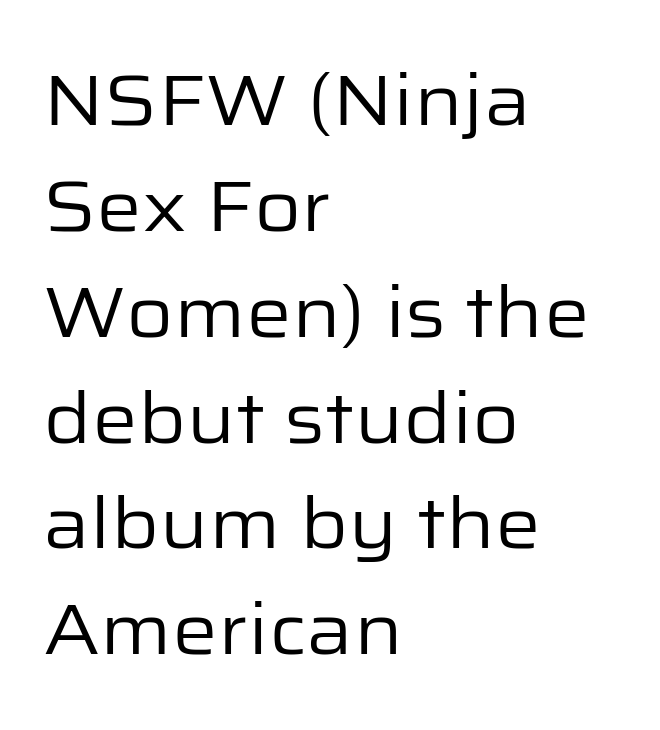
{"serif": "no", "italic": "no", "bold": "no", "weight": "regular", "width": "normal", "stroke_contrast": "low", "x_height": "medium", "monospaced": "no", "underline": "no", "align": "left", "line_spacing": "normal", "line_spacing_ratio": 1.47, "letter_spacing": "normal", "letter_spacing_em": 0.0, "glyph_px": 72}
